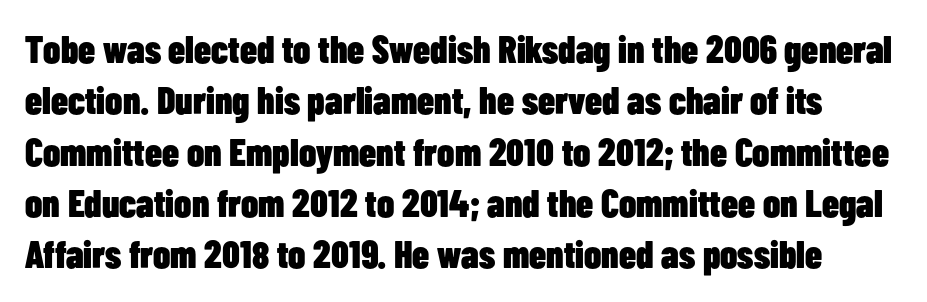
{"serif": "no", "italic": "no", "bold": "yes", "weight": "heavy", "width": "condensed", "stroke_contrast": "low", "x_height": "medium", "monospaced": "no", "underline": "no", "line_spacing": "normal", "line_spacing_ratio": 1.35, "letter_spacing": "normal", "letter_spacing_em": 0.0, "glyph_px": 38}
